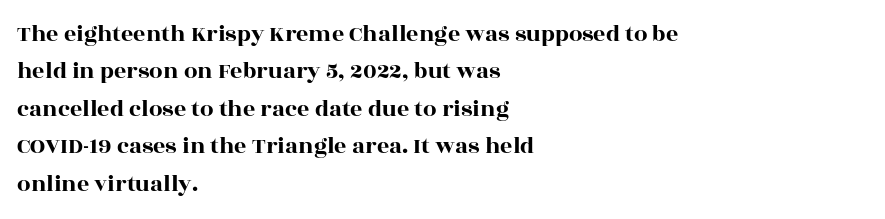
The image shows 24 px text type, upright; set left-aligned, normal line spacing (1.56x), normal letter spacing, not underlined.
